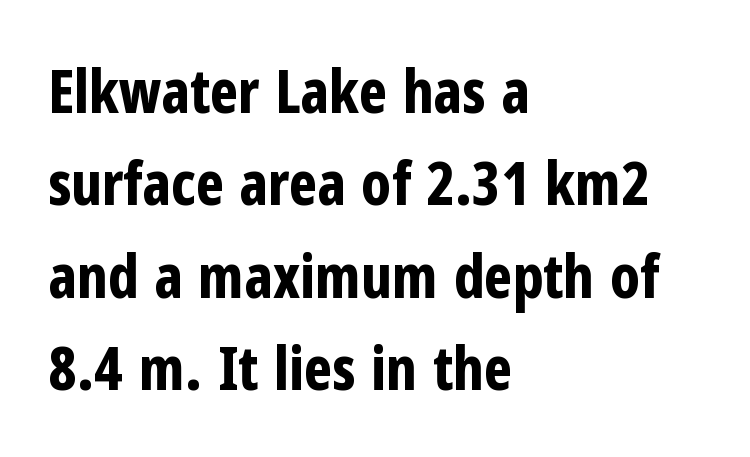
The image shows 60 px bold, condensed sans-serif type, upright; set left-aligned, normal line spacing (1.54x), normal letter spacing, not underlined; low stroke contrast and a medium x-height.
